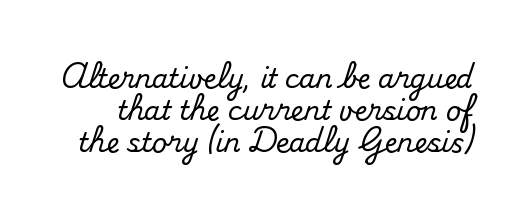
Check the space under the baseline: it is left empty. Is the letter spacing exaggerated? No — it looks like the ordinary default.
